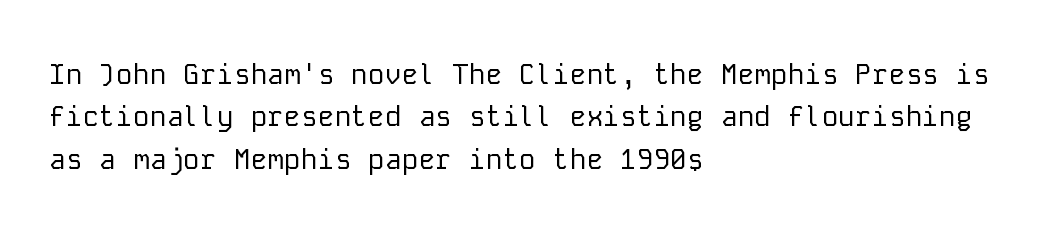
{"serif": "no", "italic": "no", "bold": "no", "weight": "regular", "width": "normal", "stroke_contrast": "low", "x_height": "medium", "monospaced": "yes", "underline": "no", "align": "left", "line_spacing": "normal", "line_spacing_ratio": 1.51, "letter_spacing": "normal", "letter_spacing_em": 0.0, "glyph_px": 28}
